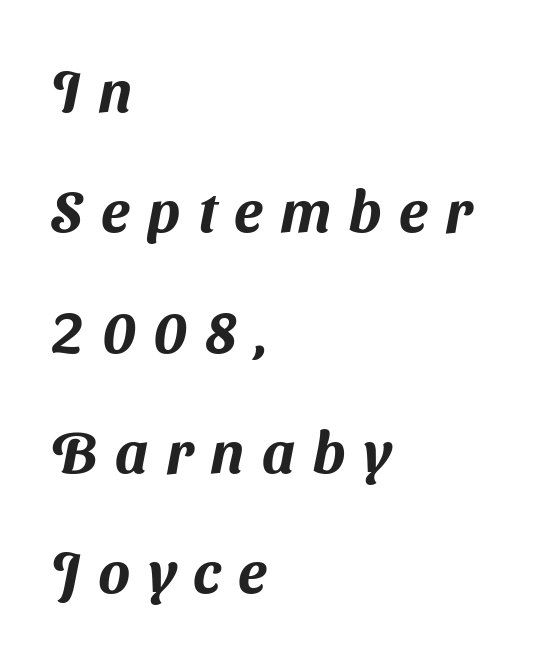
{"serif": "no", "width": "normal", "stroke_contrast": "medium", "x_height": "medium", "monospaced": "no", "underline": "no", "align": "left", "line_spacing": "loose", "line_spacing_ratio": 2.04, "letter_spacing": "wide", "letter_spacing_em": 0.3, "glyph_px": 59}
